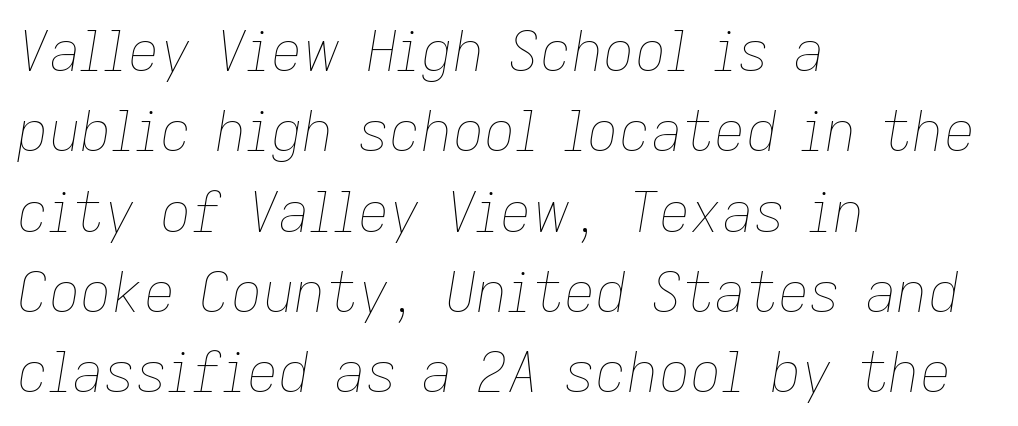
Vertically, the passage feels balanced, rows spaced as you'd expect. On a weight scale, this lands at 450 or below. Alignment: flush left. Does extra space separate the letters? No, they use regular spacing. Looks like regular typesetting: each glyph gets only the width it needs.
